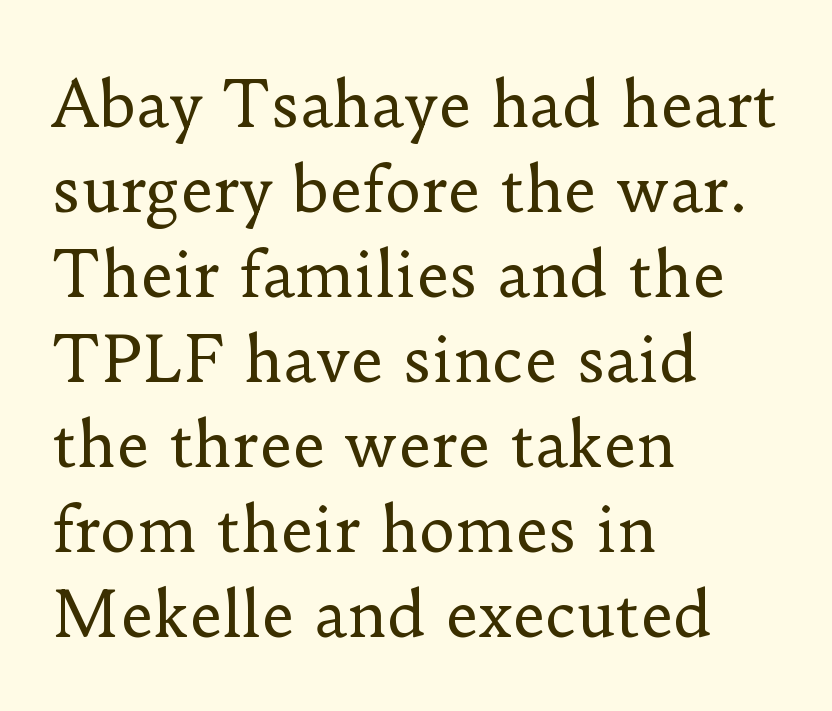
{"serif": "yes", "italic": "no", "bold": "no", "weight": "regular", "width": "normal", "stroke_contrast": "low", "x_height": "small", "monospaced": "no", "underline": "no", "align": "left", "line_spacing": "normal", "line_spacing_ratio": 1.37, "letter_spacing": "normal", "letter_spacing_em": 0.0, "glyph_px": 62}
